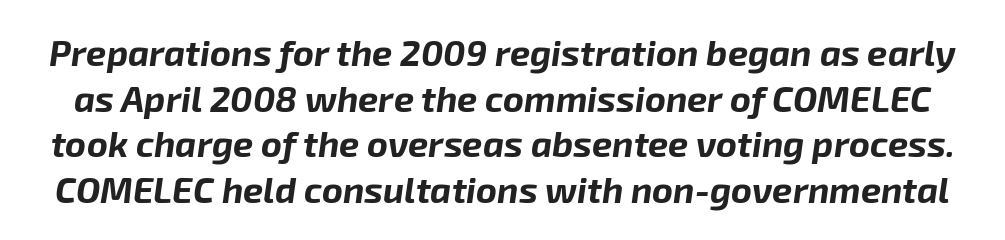
{"italic": "yes", "lean": "right", "slant_degrees": 8, "bold": "yes", "weight": "bold", "width": "normal", "stroke_contrast": "low", "x_height": "medium", "monospaced": "no", "underline": "no", "line_spacing": "normal", "line_spacing_ratio": 1.27, "letter_spacing": "normal", "letter_spacing_em": 0.0, "glyph_px": 36}
